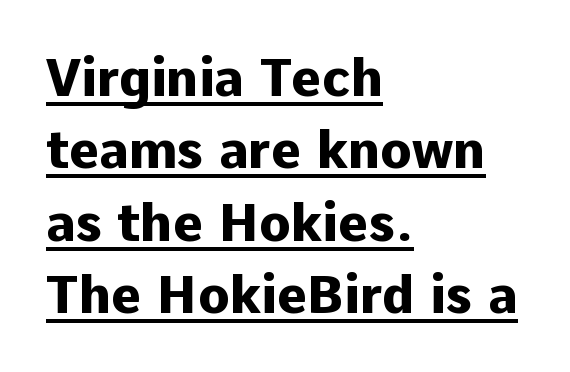
The image shows 52 px heavy sans-serif type, upright; set left-aligned, normal line spacing (1.39x), normal letter spacing, underlined; low stroke contrast and a medium x-height.
